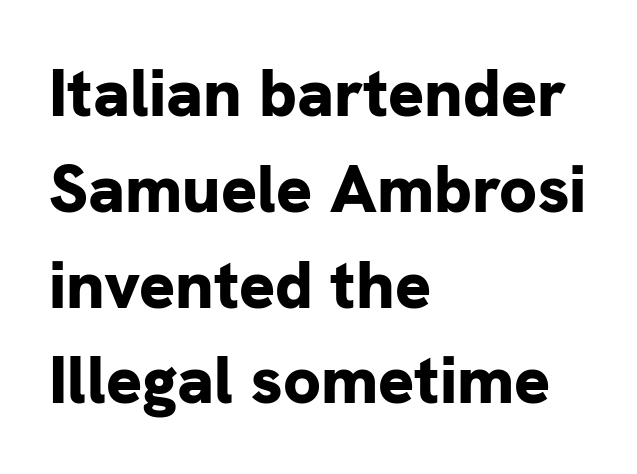
The image shows 67 px bold sans-serif type, upright; set left-aligned, normal line spacing (1.43x), normal letter spacing, not underlined; low stroke contrast and a medium x-height.
